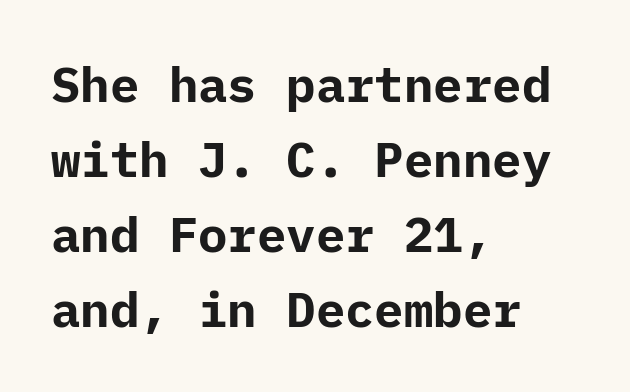
{"serif": "no", "italic": "no", "bold": "yes", "weight": "bold", "width": "normal", "stroke_contrast": "low", "x_height": "medium", "underline": "no", "align": "left", "line_spacing": "normal", "line_spacing_ratio": 1.53, "letter_spacing": "normal", "letter_spacing_em": 0.0, "glyph_px": 49}
